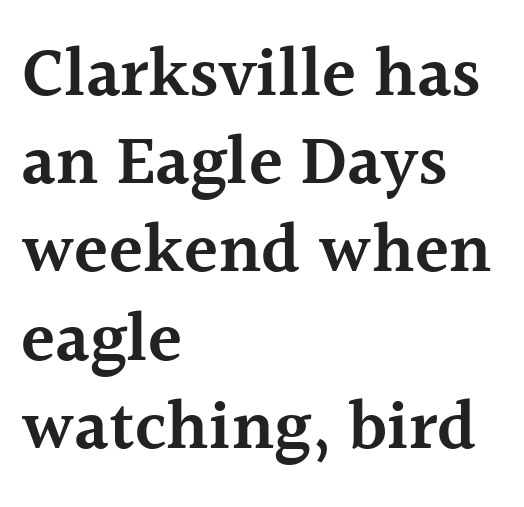
Q: Is the text bold? A: Semi-bold.
Q: Is the text italic (slanted)? A: No, it is upright.
Q: Is the typeface a serif or a sans-serif typeface? A: Serif.
Q: Is the text underlined? A: No.
Q: How is the paragraph aligned? A: Left-aligned.
Q: Is the spacing between letters normal or unusually wide? A: Normal.
Q: Is the spacing between lines tight, normal or loose? A: Normal.
Q: Width (condensed, normal, or wide)? A: Normal.
Q: x-height? A: Medium.
Q: Monospaced? A: No.
